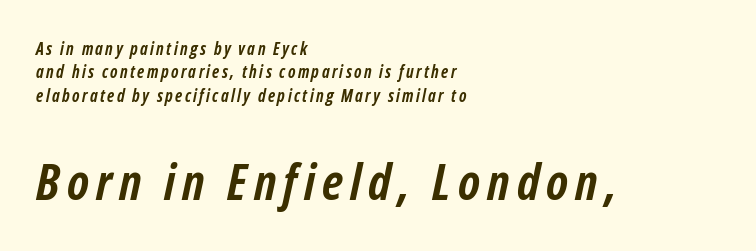
The image shows 50 px semibold, condensed type, italic (leaning right); set left-aligned, normal line spacing (1.37x), not underlined; the second (bottom) block is 2.94x larger; low stroke contrast and a medium x-height.
